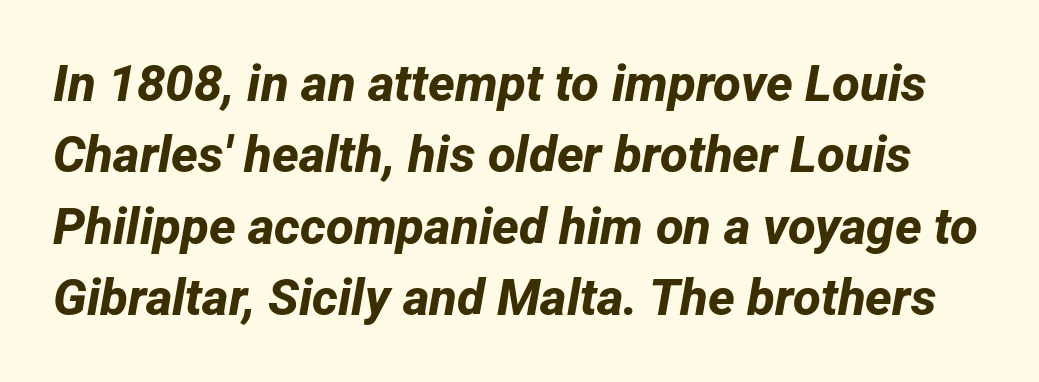
Notice how thick the strokes are: this is what a full bold looks like. The rendering shows plain stroke endings on the letterforms — a sans-serif design. A bare baseline throughout the passage. Each new line begins a customary step beneath the previous one. Default kerning and tracking; the words read as compact shapes. Think of a printed novel: that variable character pitch is what you see here.
